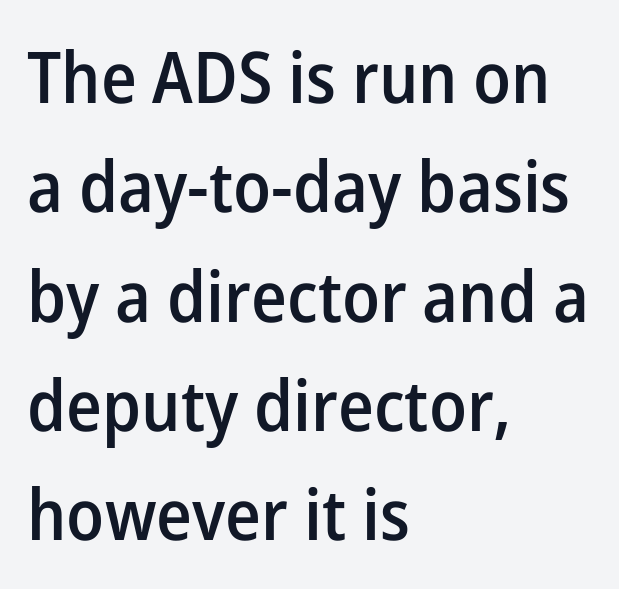
{"serif": "no", "italic": "no", "bold": "semi", "weight": "semibold", "width": "normal", "stroke_contrast": "low", "x_height": "medium", "monospaced": "no", "underline": "no", "align": "left", "line_spacing": "normal", "line_spacing_ratio": 1.54, "letter_spacing": "normal", "letter_spacing_em": 0.0, "glyph_px": 71}
